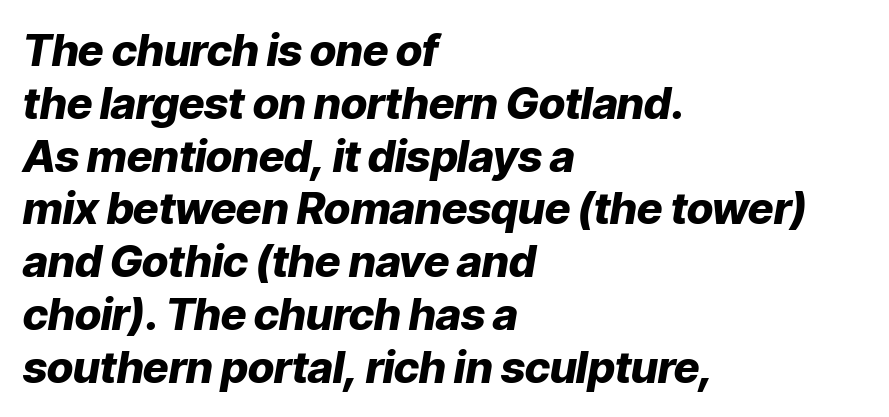
The typography opts for an oblique posture over an upright one. Spacing between characters is what you'd get straight out of the box. The lines in this sample share a left origin and differ only in where they stop. This is heavy type, rendered in bold. These lines are rendered in a variable-pitch font.
